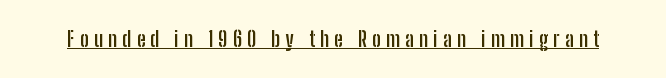
{"italic": "no", "bold": "yes", "underline": "yes", "letter_spacing": "wide", "letter_spacing_em": 0.25, "glyph_px": 21}
